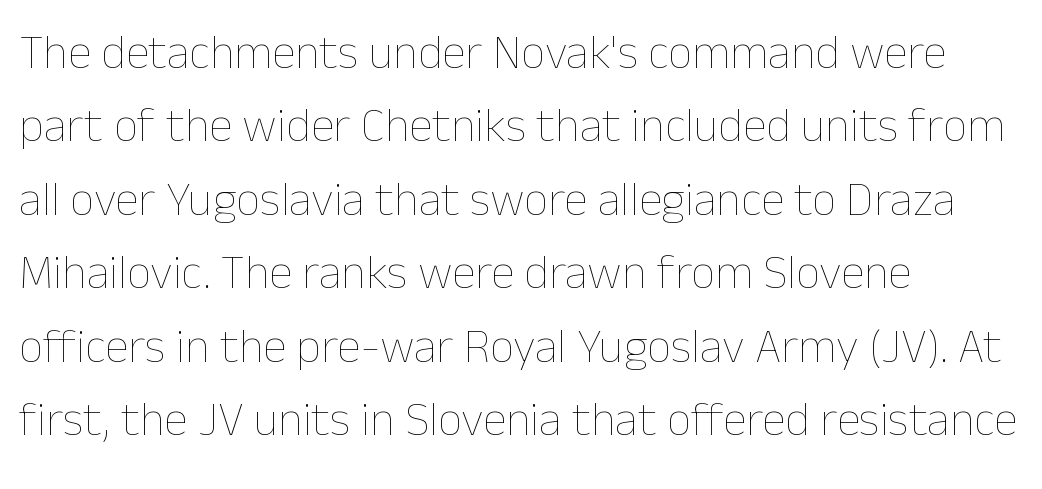
The image shows 48 px thin type, upright; set left-aligned, normal line spacing (1.53x), normal letter spacing, not underlined; low stroke contrast and a medium x-height.
